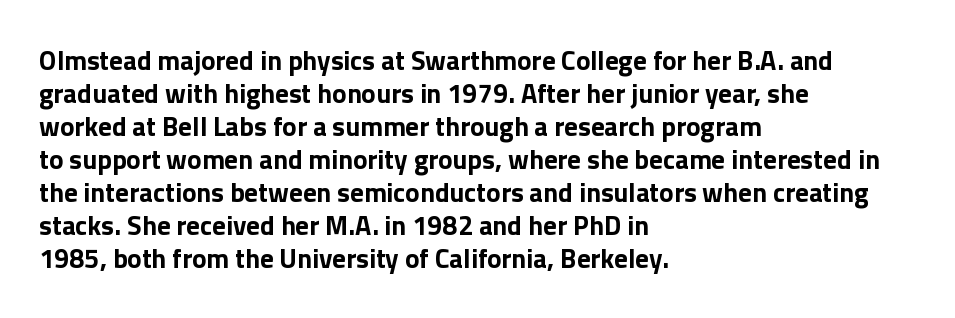
Q: Is the text bold? A: Yes.
Q: Is the text italic (slanted)? A: No, it is upright.
Q: Is the text underlined? A: No.
Q: How is the paragraph aligned? A: Left-aligned.
Q: Is the spacing between letters normal or unusually wide? A: Normal.
